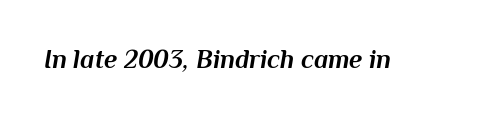
The image shows 26 px bold type, italic (leaning right); set normal letter spacing, not underlined.
